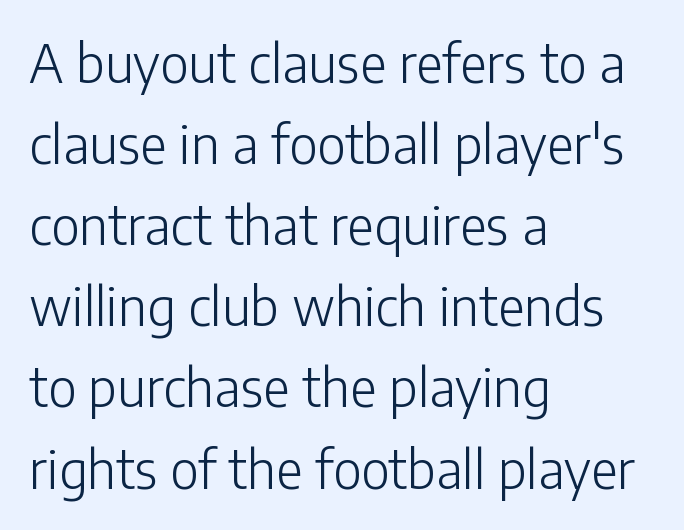
Bold? No — there's no thickening of the strokes. The passage is arranged the way most books set body copy — flush left. A typesetter would label this face a sans. Students, observe: this is what conventionally led text looks like. The letters advance in unequal steps, a hallmark of proportional type.
